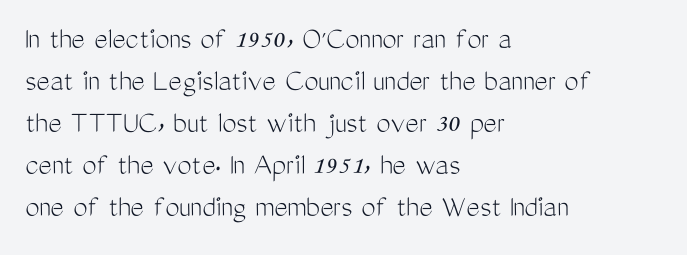
The letterforms sit shoulder to shoulder at normal distance. Character widths vary here, with narrow letters taking less room than wide ones. Nothing heavy about these letters — not bold at all. Letterform terminals end flat and unadorned throughout the passage. Rule under the text: the space is simply empty. Regular leading.
